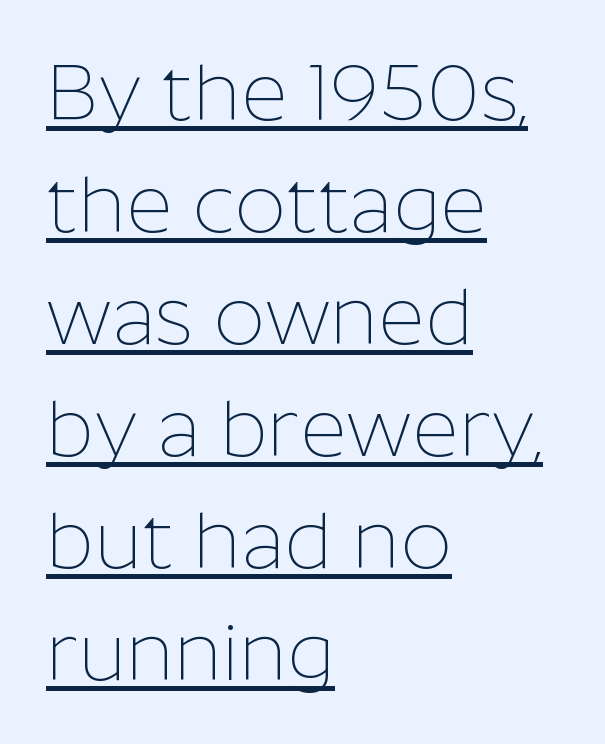
Here the glyphs are tracked normally, forming tight word shapes. Vertically, the passage feels balanced, rows spaced as you'd expect. This is roman type, the default non-slanted kind. Heaviness? Minimal to ordinary, like unemphasized prose. Notice how the passage keeps a crisp vertical edge on the left only.
